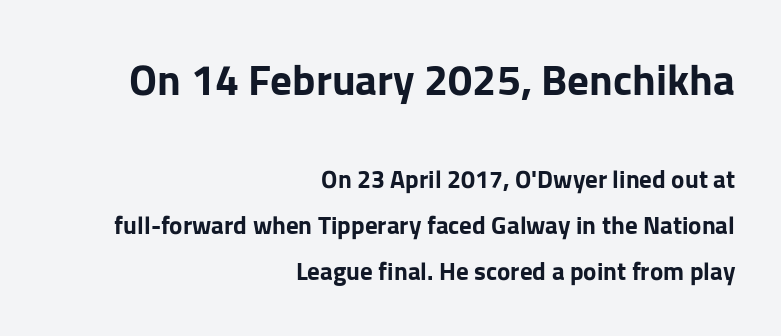
Descender tails drop into unmarked territory. Layout note: lines flush right. Ascenders rise straight up at ninety degrees. The letters sit at their default tracking, neither squeezed nor spread. On the weight axis this lands at bold, roughly 700.
